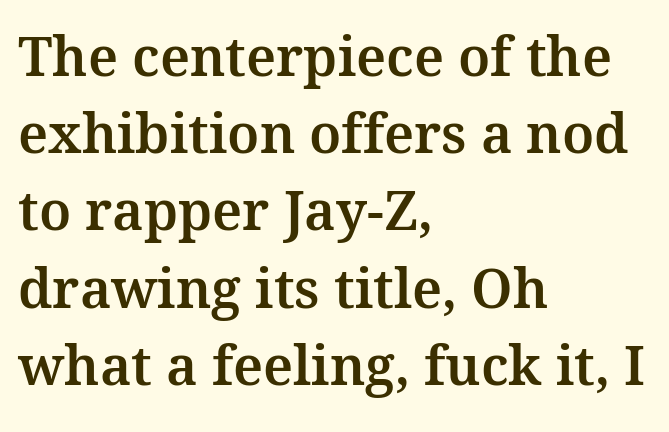
The image shows 54 px serif type, upright; set left-aligned, normal line spacing (1.43x), normal letter spacing, not underlined; medium stroke contrast and a medium x-height.
